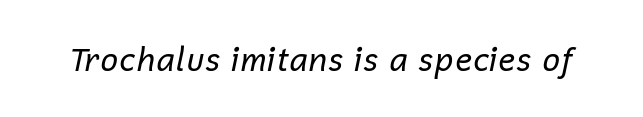
{"italic": "yes", "lean": "right", "slant_degrees": 12, "bold": "no", "weight": "regular", "width": "normal", "stroke_contrast": "low", "x_height": "medium", "monospaced": "no", "underline": "no", "letter_spacing": "normal", "letter_spacing_em": 0.0, "glyph_px": 32}
